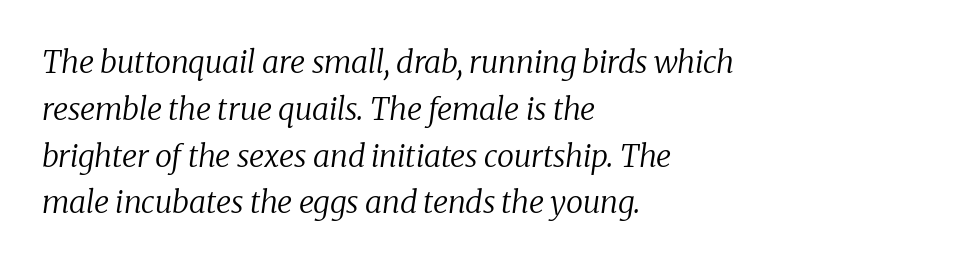
Q: Is the text bold? A: No.
Q: Is the text italic (slanted)? A: Yes, it leans right by about 8 degrees.
Q: Is the typeface a serif or a sans-serif typeface? A: Serif.
Q: Is the text underlined? A: No.
Q: How is the paragraph aligned? A: Left-aligned.
Q: Is the spacing between letters normal or unusually wide? A: Normal.
Q: Is the spacing between lines tight, normal or loose? A: Normal.
Q: Width (condensed, normal, or wide)? A: Normal.
Q: Stroke contrast? A: Low.
Q: x-height? A: Medium.
Q: Monospaced? A: No.
